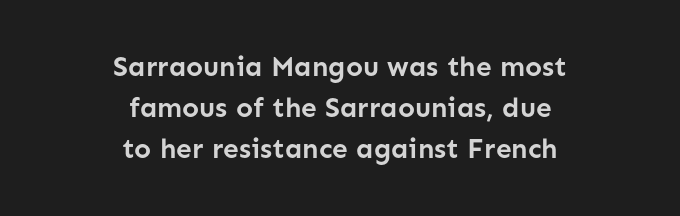
Q: Is the text bold? A: Yes.
Q: Is the text italic (slanted)? A: No, it is upright.
Q: Is the typeface a serif or a sans-serif typeface? A: Sans-serif.
Q: Is the text underlined? A: No.
Q: How is the paragraph aligned? A: Centered.
Q: Is the spacing between letters normal or unusually wide? A: Normal.
Q: Is the spacing between lines tight, normal or loose? A: Normal.
Q: Width (condensed, normal, or wide)? A: Normal.
Q: Stroke contrast? A: Low.
Q: x-height? A: Medium.
Q: Monospaced? A: No.
